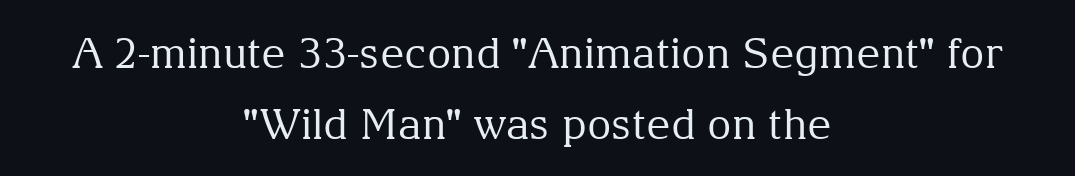
Honestly, the row spacing looks completely unremarkable. Short note: letters normally spaced. Anything drawn beneath the words? Only blank space. Here the designer chose a conventional face with non-uniform glyph widths. The weight tops out at a normal text grade. Observe the serifs anchoring each vertical stroke in this sample.
